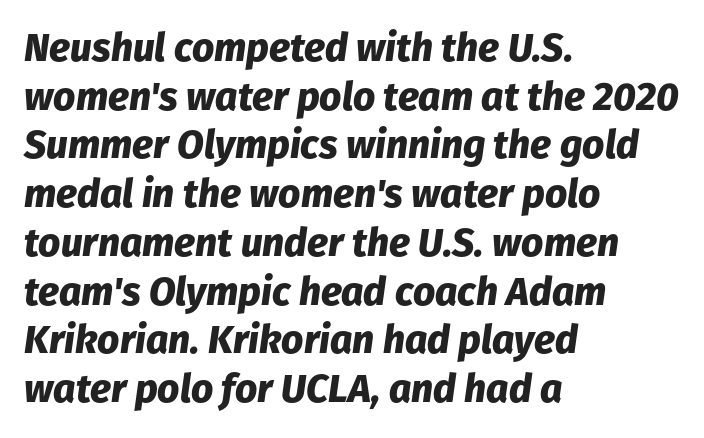
The image shows 39 px heavy type, italic (leaning right); set left-aligned, normal line spacing (1.25x), normal letter spacing, not underlined; low stroke contrast and a medium x-height.
